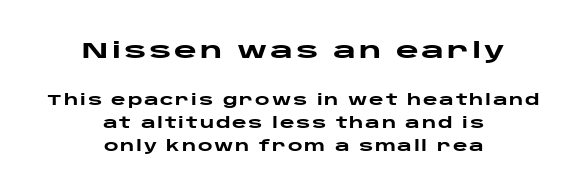
The image shows 22 px bold type, upright; set centered, normal line spacing (1.63x), not underlined; the first (top) block is 1.57x larger.
